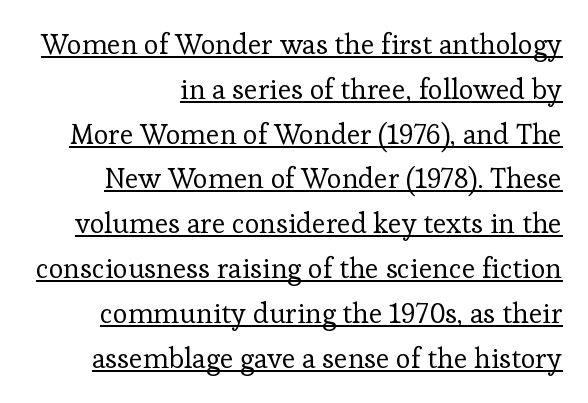
{"serif": "yes", "italic": "no", "bold": "no", "weight": "regular", "width": "normal", "stroke_contrast": "low", "x_height": "medium", "monospaced": "no", "underline": "yes", "line_spacing": "normal", "line_spacing_ratio": 1.6, "letter_spacing": "normal", "letter_spacing_em": 0.0, "glyph_px": 28}
